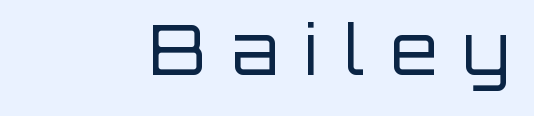
The image shows 68 px regular-weight sans-serif type, upright; set right-aligned, unusually wide letter spacing (+0.38 em), not underlined; low stroke contrast and a large x-height.
